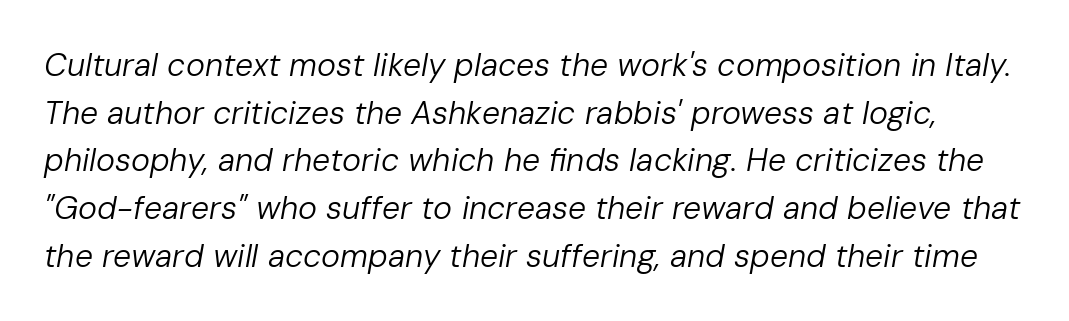
Observe the ordinary spacing: letters are neighbours, not strangers. These lines sit exactly where default settings would place them. The glyphs are unaccompanied by any horizontal stroke below them. Each letter keeps its own natural width here, so spacing adapts to shape. There's an unmistakable incline to the writing here. Think standard paragraph weight, or any step lighter than that.
